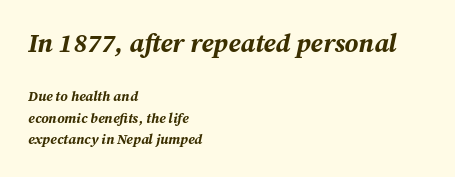
{"italic": "yes", "lean": "right", "slant_degrees": 12, "bold": "yes", "underline": "no", "align": "left", "line_spacing": "normal", "line_spacing_ratio": 1.52, "letter_spacing": "normal", "letter_spacing_em": 0.0, "larger_block": "first", "size_ratio": 1.86, "glyph_px": 26}
